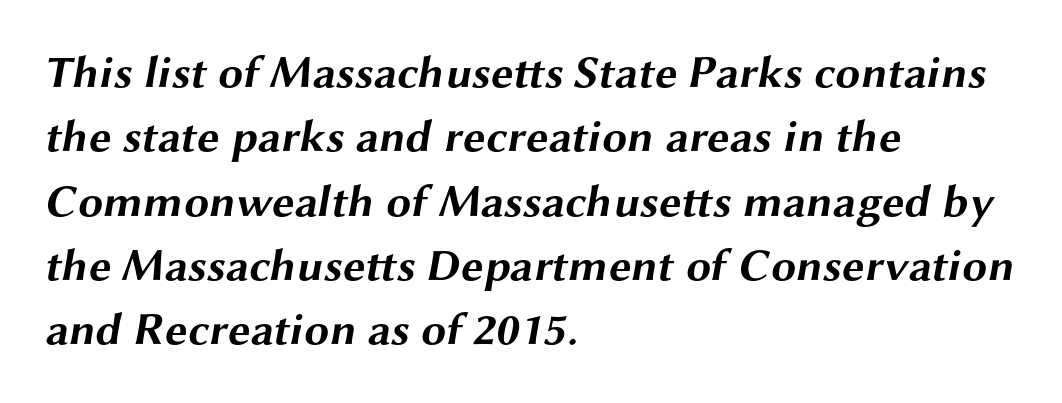
Q: Is the text bold? A: Yes.
Q: Is the typeface a serif or a sans-serif typeface? A: Sans-serif.
Q: Is the text underlined? A: No.
Q: How is the paragraph aligned? A: Left-aligned.
Q: Is the spacing between letters normal or unusually wide? A: Normal.
Q: Is the spacing between lines tight, normal or loose? A: Normal.
Q: Width (condensed, normal, or wide)? A: Wide.
Q: Stroke contrast? A: Medium.
Q: x-height? A: Medium.
Q: Monospaced? A: No.
